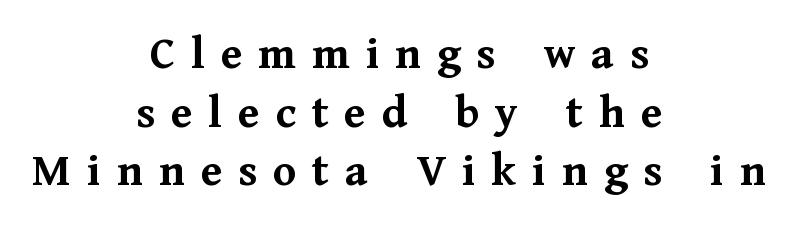
The image shows 47 px semibold serif type, upright; set centered, normal line spacing (1.25x), unusually wide letter spacing (+0.34 em), not underlined; medium stroke contrast and a medium x-height.
